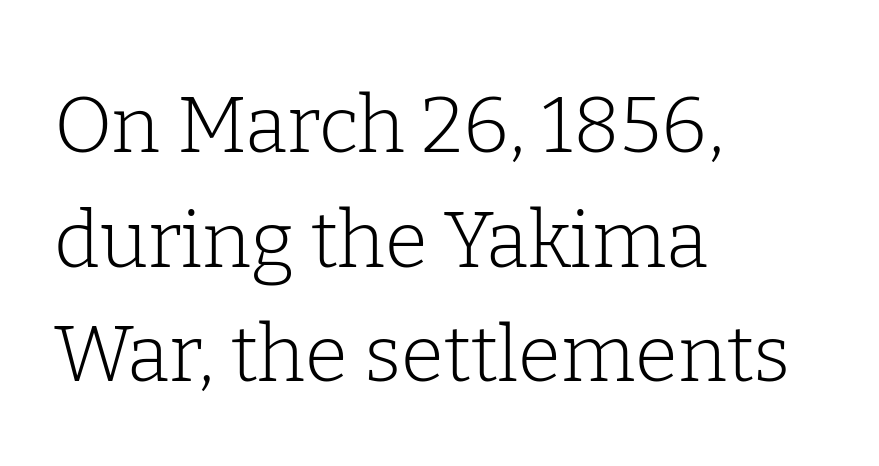
Q: Is the text bold? A: No.
Q: Is the text italic (slanted)? A: No, it is upright.
Q: Is the typeface a serif or a sans-serif typeface? A: Serif.
Q: Is the text underlined? A: No.
Q: How is the paragraph aligned? A: Left-aligned.
Q: Is the spacing between letters normal or unusually wide? A: Normal.
Q: Is the spacing between lines tight, normal or loose? A: Normal.
Q: Width (condensed, normal, or wide)? A: Normal.
Q: Stroke contrast? A: Low.
Q: x-height? A: Medium.
Q: Monospaced? A: No.
